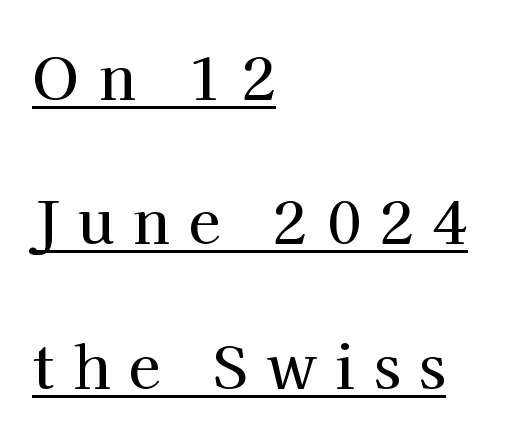
The setting favours the left margin, as ordinary paragraphs usually do. Stroke terminals: seriffed. You can tell it's not italic because the verticals are truly vertical. A continuous stroke trails under the words, as in a hyperlink.
